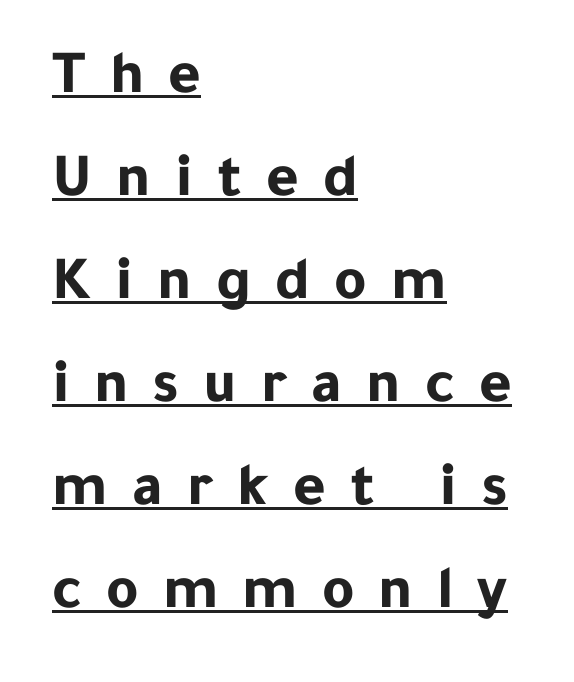
The image shows 62 px bold sans-serif type, upright; set left-aligned, normal line spacing (1.66x), unusually wide letter spacing (+0.39 em), underlined; low stroke contrast and a medium x-height.
